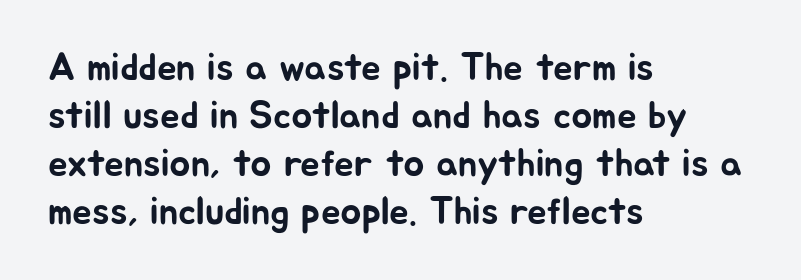
The image shows 39 px sans-serif type, upright; set left-aligned, line spacing 1.23x, normal letter spacing, not underlined; low stroke contrast and a medium x-height.
